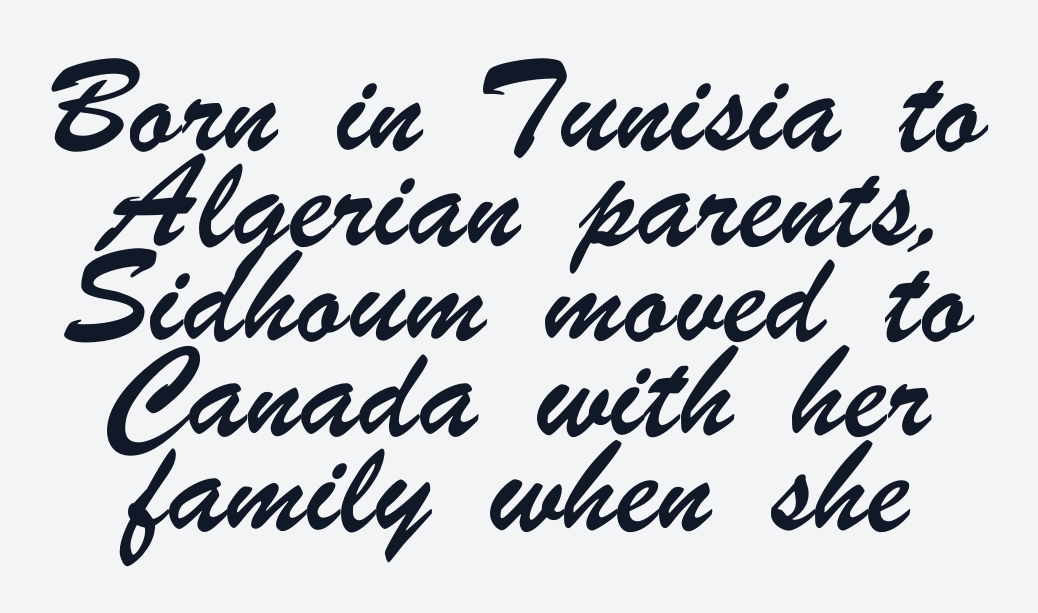
The image shows 58 px condensed sans-serif type; set centered, normal line spacing (1.64x), normal letter spacing, not underlined; low stroke contrast and a small x-height.
